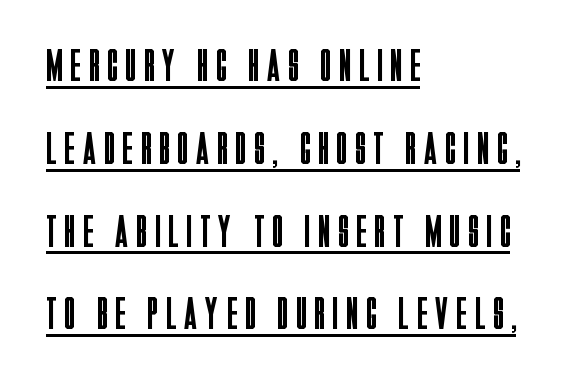
Somebody hit Ctrl+U on this one — the words are underlined. Looks like regular typesetting: each glyph gets only the width it needs. Stroke terminals: plain, sans-serif. Characters remain perfectly vertical along every line. These lines are set flush left with a ragged right edge.
